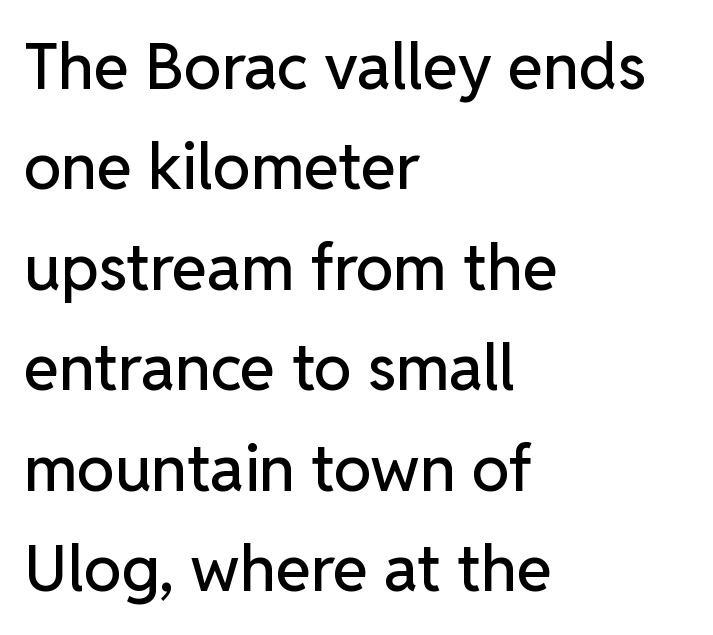
The image shows 64 px sans-serif type, upright; set left-aligned, normal line spacing (1.57x), normal letter spacing, not underlined; low stroke contrast and a medium x-height.
